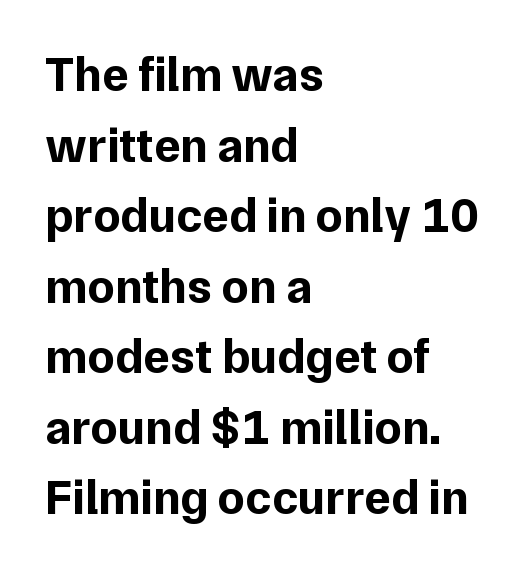
Set as a true bold cut, around the 700 mark. Serifs: no, the terminals of the letterforms are clean. Just letters on the line, the space beneath them empty. Quick note: interline space is typical. A student would call this left alignment; a typographer would say flush left, rag right. This sample uses plain, unmodified letter spacing.
